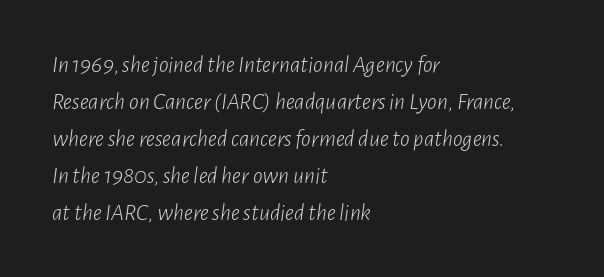
The image shows 24 px text type, italic (leaning right); set left-aligned, normal line spacing (1.54x), normal letter spacing, not underlined.
